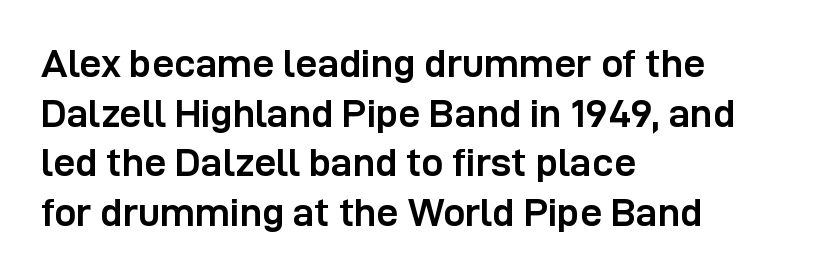
The designer left line spacing at the default. Plenty of ink on the page — the face is bold. Only glyphs here, with clear space below each row. This rendering uses left alignment, leaving the right contour irregular. A sans-serif font was chosen for this passage.
